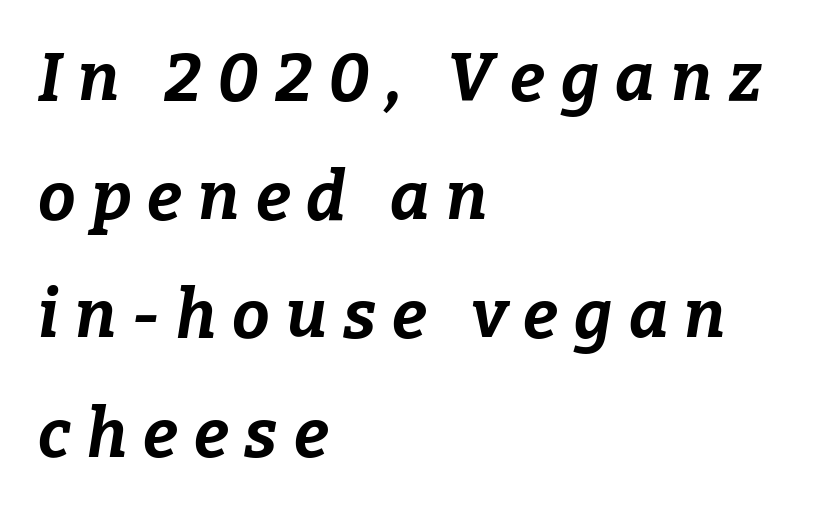
{"italic": "yes", "lean": "right", "slant_degrees": 9, "bold": "yes", "weight": "bold", "width": "normal", "stroke_contrast": "low", "x_height": "medium", "monospaced": "no", "underline": "no", "align": "left", "line_spacing_ratio": 1.77, "letter_spacing": "wide", "letter_spacing_em": 0.24, "glyph_px": 67}
